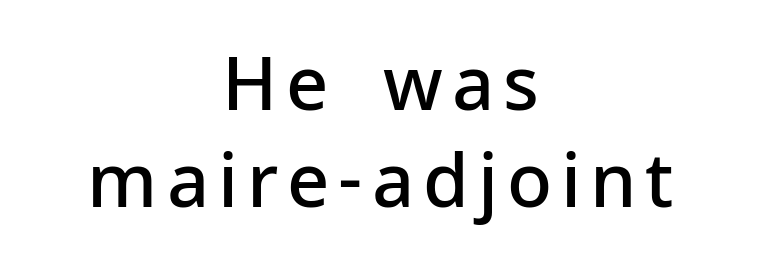
The image shows 74 px semibold sans-serif type, upright; set centered, normal line spacing (1.31x), not underlined; low stroke contrast and a medium x-height.
